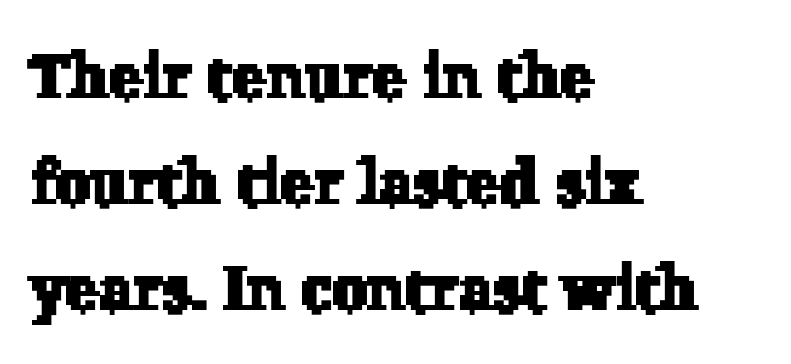
The image shows 63 px serif type; set left-aligned, normal line spacing (1.68x), normal letter spacing, not underlined; low stroke contrast and a medium x-height.
